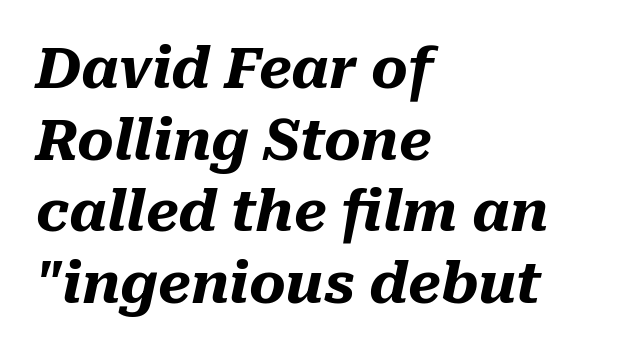
The image shows 56 px heavy type, italic (leaning right); set left-aligned, normal line spacing (1.28x), normal letter spacing, not underlined; medium stroke contrast and a medium x-height.
